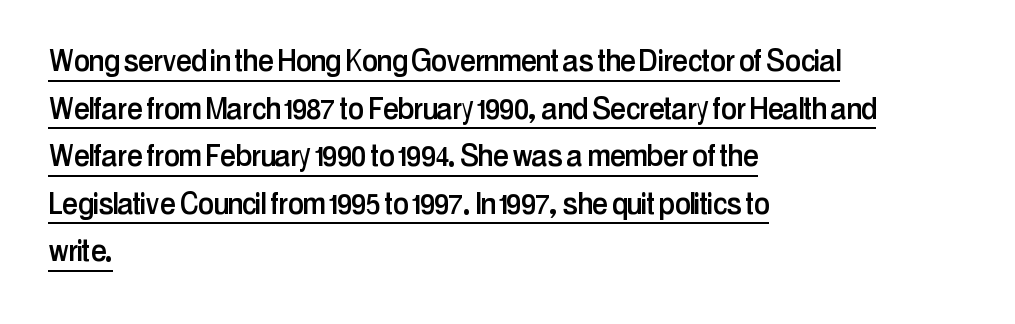
This sample uses a sans-serif face. Emphasis is given by a line drawn under the lettering. The rag falls on the right side of this text block. Default kerning and tracking; the words read as compact shapes. Posture: vertical.
